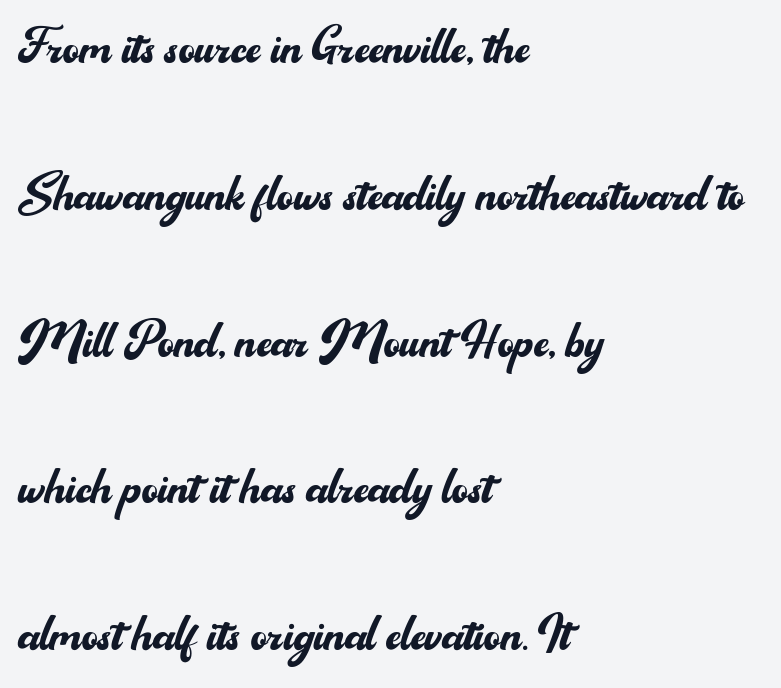
Underlining? Definitely not there. Short note: letters normally spaced. The vertical gap from one line to the next is large.
